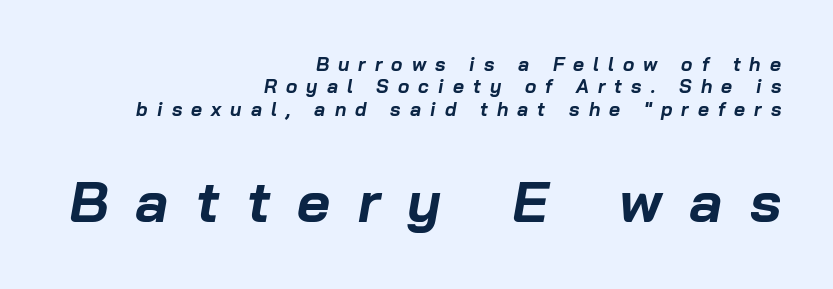
The image shows 57 px bold type, italic (leaning right); set right-aligned, line spacing 1.18x, unusually wide letter spacing (+0.48 em), not underlined; the second (bottom) block is 3.0x larger; low stroke contrast and a medium x-height.
